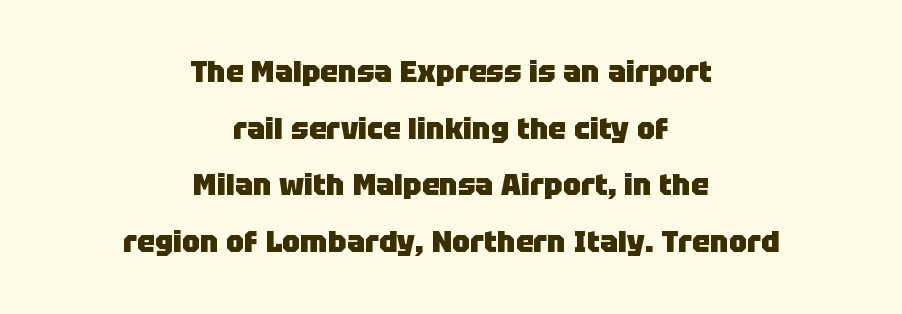
Q: Is the text bold? A: Yes.
Q: Is the text italic (slanted)? A: No, it is upright.
Q: Is the typeface a serif or a sans-serif typeface? A: Sans-serif.
Q: Is the text underlined? A: No.
Q: How is the paragraph aligned? A: Centered.
Q: Is the spacing between letters normal or unusually wide? A: Normal.
Q: Width (condensed, normal, or wide)? A: Normal.
Q: Stroke contrast? A: Low.
Q: x-height? A: Large.
Q: Monospaced? A: No.
